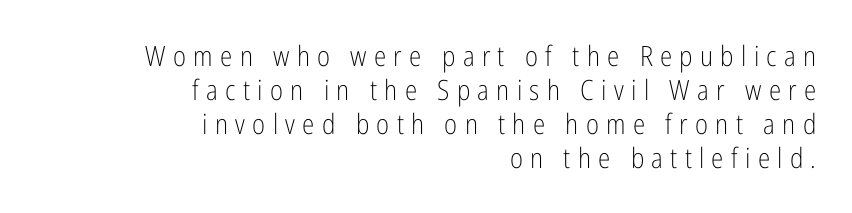
{"serif": "no", "italic": "no", "bold": "no", "weight": "light", "width": "condensed", "stroke_contrast": "low", "x_height": "medium", "monospaced": "no", "underline": "no", "align": "right", "line_spacing_ratio": 1.21, "letter_spacing": "wide", "letter_spacing_em": 0.26, "glyph_px": 28}
